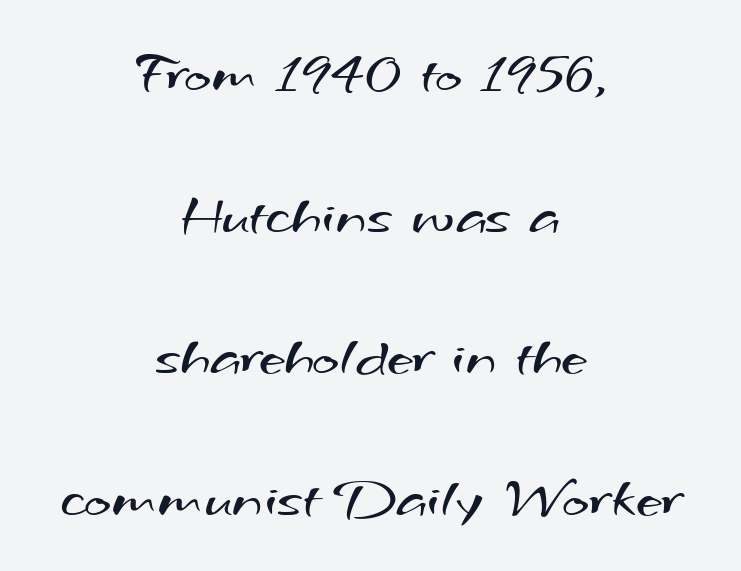
Type style note: lacks serifs. Here the designer chose a conventional face with non-uniform glyph widths. Stems and bowls with no extra thickness — not bold. The foot of each line stays bare and open. The lines are quadded center.
